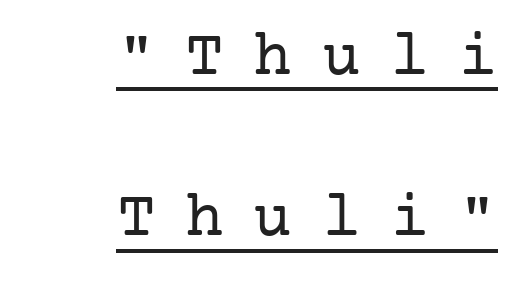
Q: Is the text bold? A: No.
Q: Is the text italic (slanted)? A: No, it is upright.
Q: Is the typeface a serif or a sans-serif typeface? A: Serif.
Q: Is the text underlined? A: Yes.
Q: How is the paragraph aligned? A: Right-aligned.
Q: Is the spacing between letters normal or unusually wide? A: Unusually wide.
Q: Is the spacing between lines tight, normal or loose? A: Loose.
Q: Width (condensed, normal, or wide)? A: Normal.
Q: Stroke contrast? A: Low.
Q: x-height? A: Medium.
